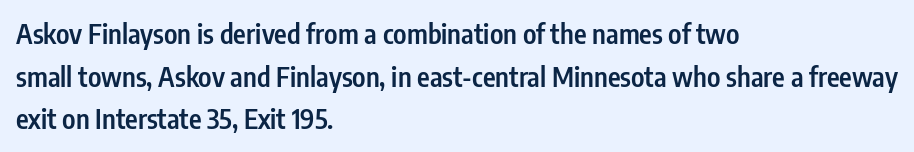
The image shows 27 px text type, upright; set left-aligned, normal line spacing (1.58x), normal letter spacing, not underlined.
